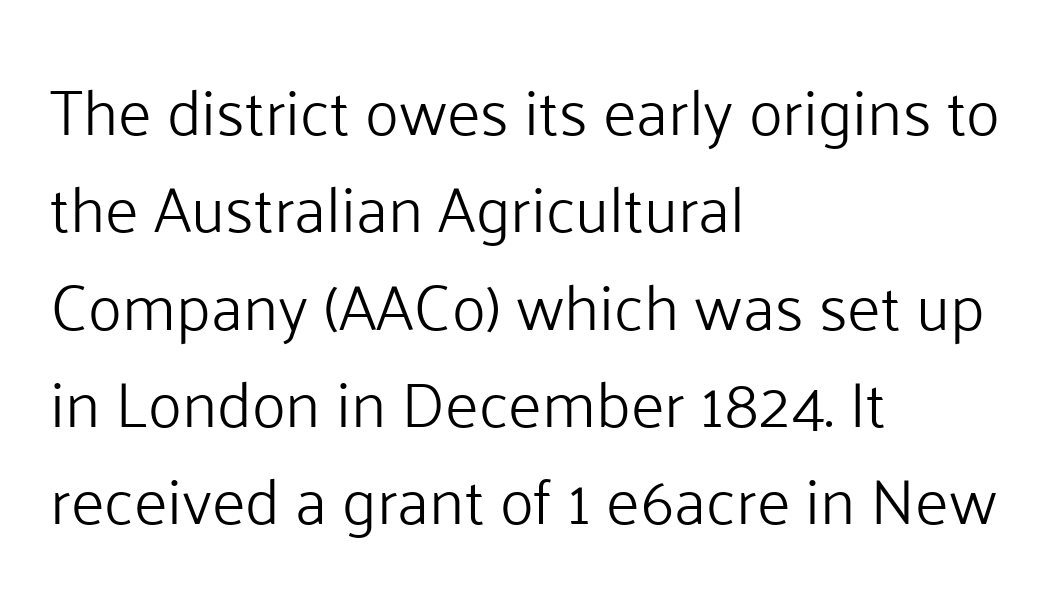
The image shows 64 px light sans-serif type, upright; set left-aligned, normal line spacing (1.52x), normal letter spacing, not underlined; low stroke contrast and a medium x-height.
